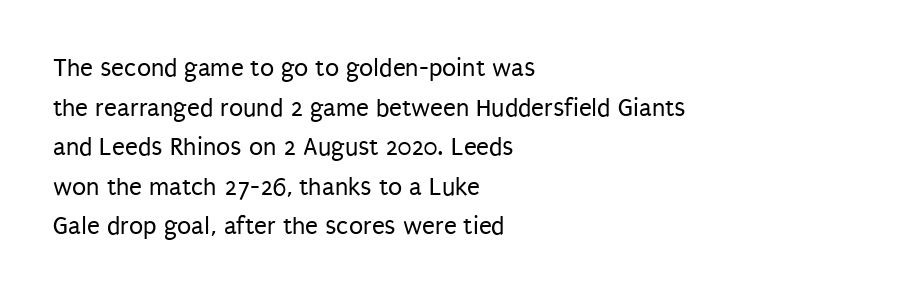
The image shows 26 px text type, upright; set left-aligned, normal line spacing (1.52x), normal letter spacing, not underlined.
